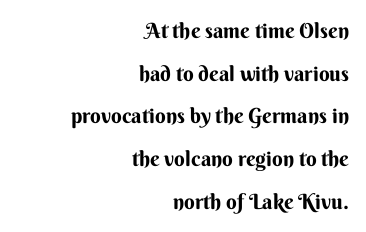
Q: Is the text italic (slanted)? A: No, it is upright.
Q: Is the text underlined? A: No.
Q: How is the paragraph aligned? A: Right-aligned.
Q: Is the spacing between letters normal or unusually wide? A: Normal.
Q: Is the spacing between lines tight, normal or loose? A: Loose.
